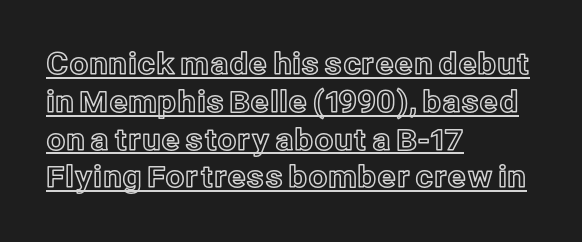
{"italic": "no", "width": "normal", "x_height": "medium", "monospaced": "no", "underline": "yes", "align": "left", "line_spacing": "normal", "line_spacing_ratio": 1.26, "letter_spacing": "normal", "letter_spacing_em": 0.0, "glyph_px": 30}
